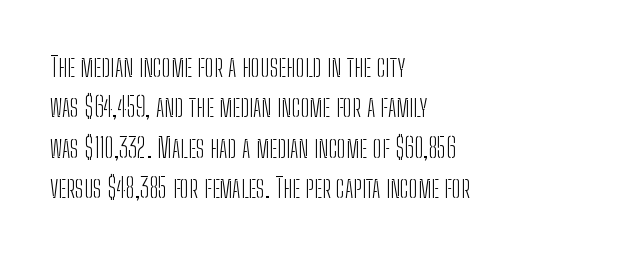
The image shows 27 px text type, upright; set left-aligned, normal line spacing (1.5x), normal letter spacing, not underlined.
